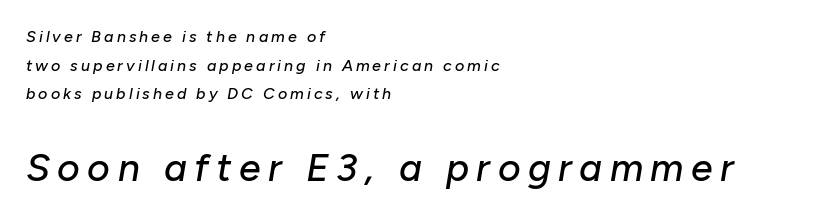
Beneath every word, the page is bare. Block two is the big one; block one sits smaller above it. Compared with ordinary roman type, these characters are visibly tilted. Here the designer chose a conventional face with non-uniform glyph widths.
